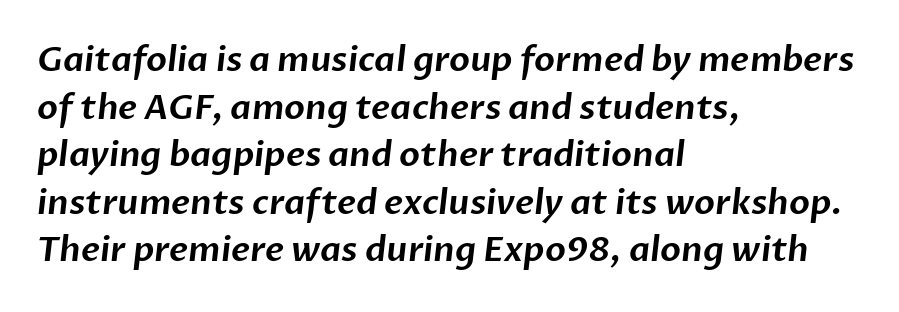
Reading down the column, the eye jumps a familiar distance to each next line. This sample is left-justified, so line endings fall wherever the words run out. The type family on display is of the sans-serif kind. Unmarked baselines from the first word to the last.
